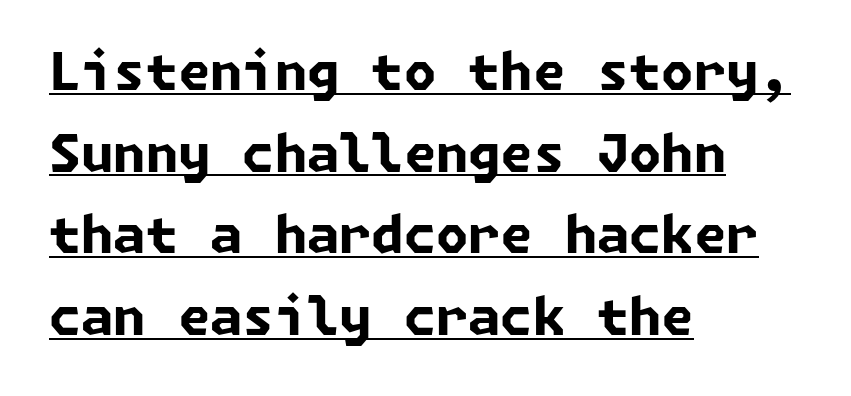
Q: Is the text bold? A: Yes.
Q: Is the typeface a serif or a sans-serif typeface? A: Sans-serif.
Q: Is the text underlined? A: Yes.
Q: How is the paragraph aligned? A: Left-aligned.
Q: Is the spacing between letters normal or unusually wide? A: Normal.
Q: Is the spacing between lines tight, normal or loose? A: Normal.
Q: Width (condensed, normal, or wide)? A: Normal.
Q: Stroke contrast? A: Low.
Q: x-height? A: Medium.
